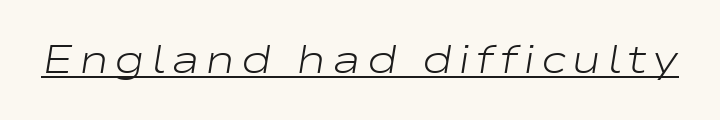
The image shows 40 px light, wide type, italic (leaning right); set underlined; low stroke contrast and a medium x-height.
